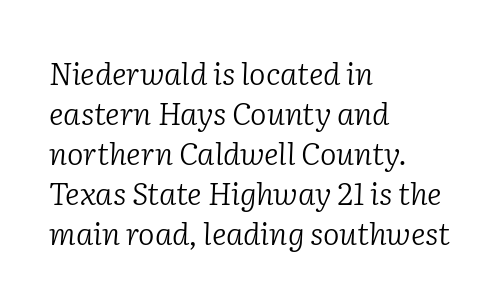
Q: Is the text bold? A: No.
Q: Is the text italic (slanted)? A: Yes, it leans right by about 2 degrees.
Q: Is the typeface a serif or a sans-serif typeface? A: Serif.
Q: Is the text underlined? A: No.
Q: How is the paragraph aligned? A: Left-aligned.
Q: Is the spacing between letters normal or unusually wide? A: Normal.
Q: Is the spacing between lines tight, normal or loose? A: Normal.
Q: Width (condensed, normal, or wide)? A: Normal.
Q: Stroke contrast? A: Low.
Q: x-height? A: Medium.
Q: Monospaced? A: No.
